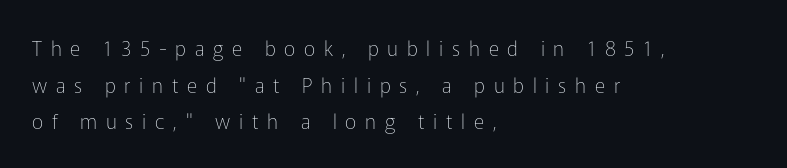
This rendering uses left alignment, leaving the right contour irregular. Loose tracking; the words dissolve into strings of separated letters. The weight tops out at a normal text grade. Quick note: underline off. The lettering stays uniformly vertical, giving the passage a roman look.
